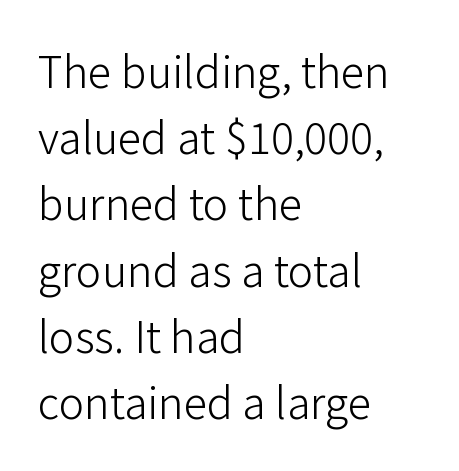
The image shows 43 px light sans-serif type, upright; set left-aligned, normal line spacing (1.54x), normal letter spacing, not underlined; low stroke contrast and a medium x-height.
